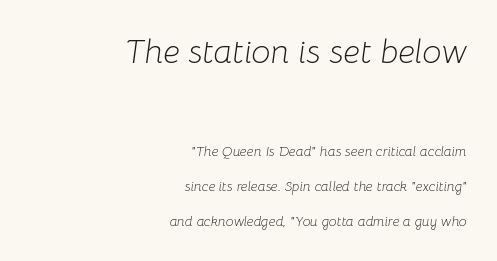
Think of a printed novel: that variable character pitch is what you see here. The face used here is rendered with its standard letterfit. Observe the lean: these are italic letterforms. Honestly, there is no underline to notice here at all.
